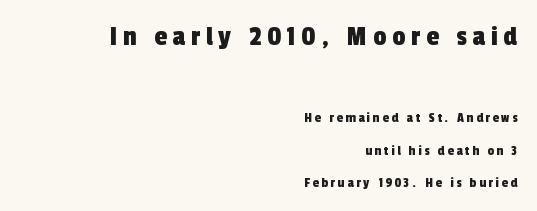
The image shows 29 px condensed sans-serif type; set right-aligned, loose line spacing (2.31x), unusually wide letter spacing (+0.2 em), not underlined; the first (top) block is 2.07x larger; a medium x-height.
